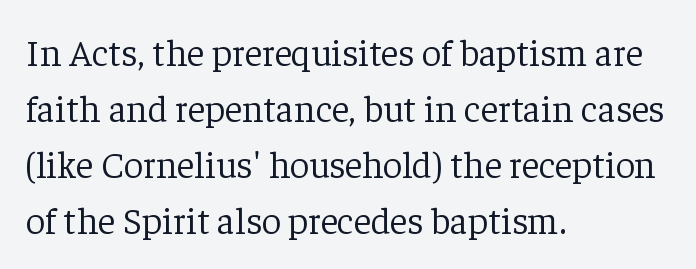
{"serif": "yes", "italic": "no", "bold": "no", "weight": "light", "width": "normal", "stroke_contrast": "low", "x_height": "medium", "monospaced": "no", "underline": "no", "align": "left", "line_spacing": "normal", "line_spacing_ratio": 1.47, "letter_spacing": "normal", "letter_spacing_em": 0.0, "glyph_px": 38}
